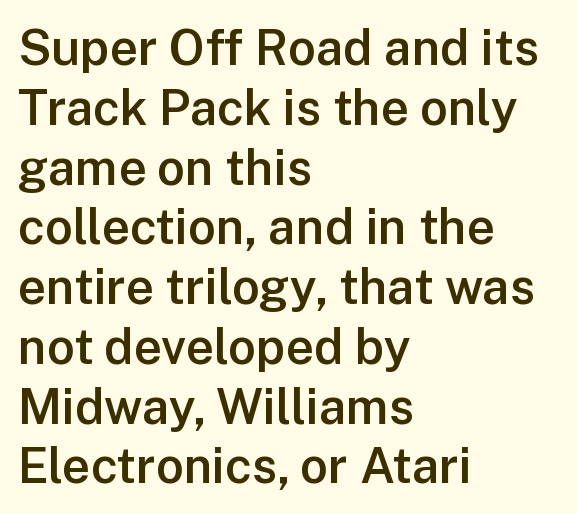
{"serif": "no", "italic": "no", "bold": "semi", "weight": "semibold", "width": "normal", "stroke_contrast": "low", "x_height": "medium", "monospaced": "no", "underline": "no", "align": "left", "line_spacing_ratio": 1.22, "letter_spacing": "normal", "letter_spacing_em": 0.0, "glyph_px": 49}
